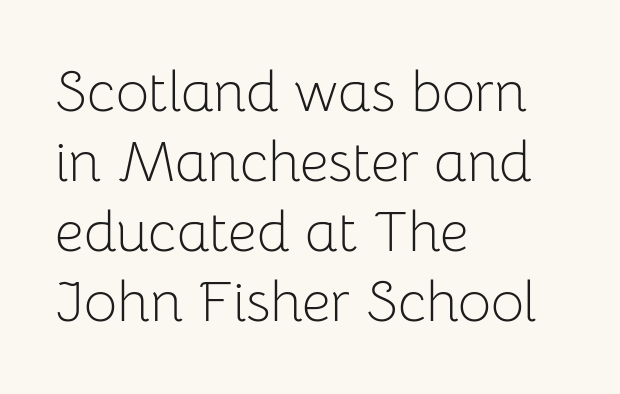
Q: Is the text bold? A: No.
Q: Is the text italic (slanted)? A: No, it is upright.
Q: Is the typeface a serif or a sans-serif typeface? A: Sans-serif.
Q: Is the text underlined? A: No.
Q: How is the paragraph aligned? A: Left-aligned.
Q: Is the spacing between letters normal or unusually wide? A: Normal.
Q: Width (condensed, normal, or wide)? A: Normal.
Q: Stroke contrast? A: Low.
Q: x-height? A: Medium.
Q: Monospaced? A: No.
